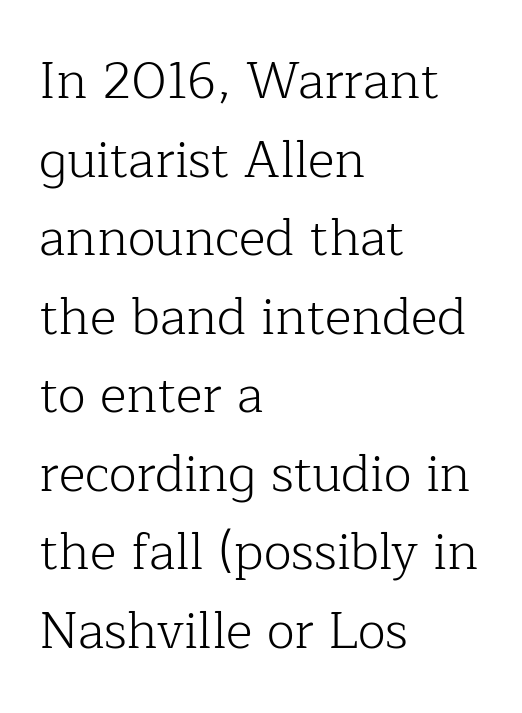
The image shows 51 px light serif type, upright; set left-aligned, normal line spacing (1.54x), normal letter spacing, not underlined; low stroke contrast and a medium x-height.
